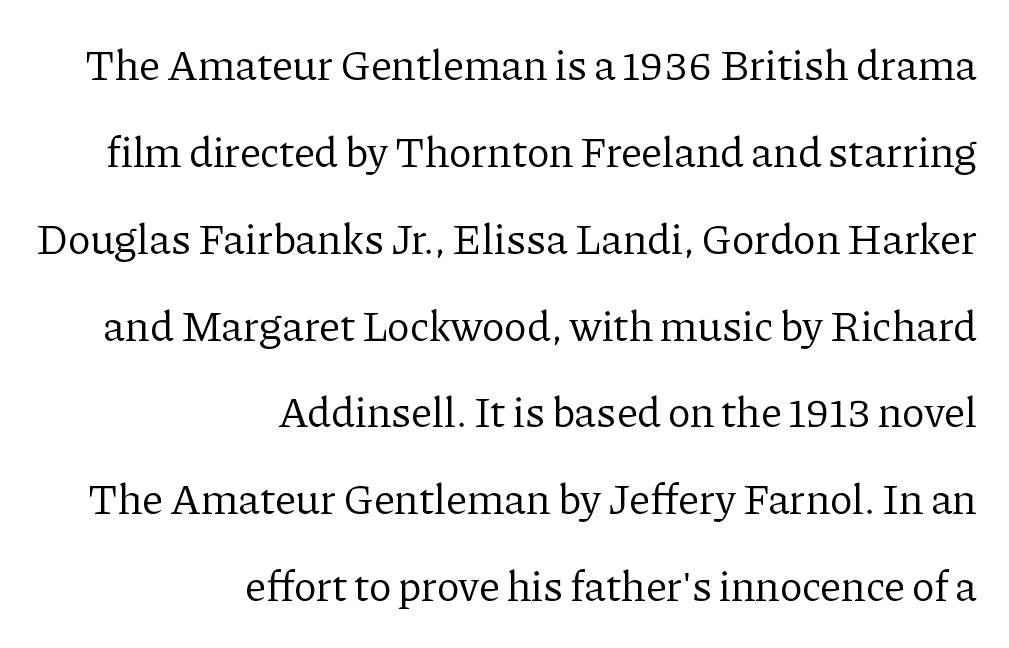
The image shows 43 px regular-weight serif type, upright; set right-aligned, loose line spacing (2.02x), normal letter spacing, not underlined; low stroke contrast and a medium x-height.
